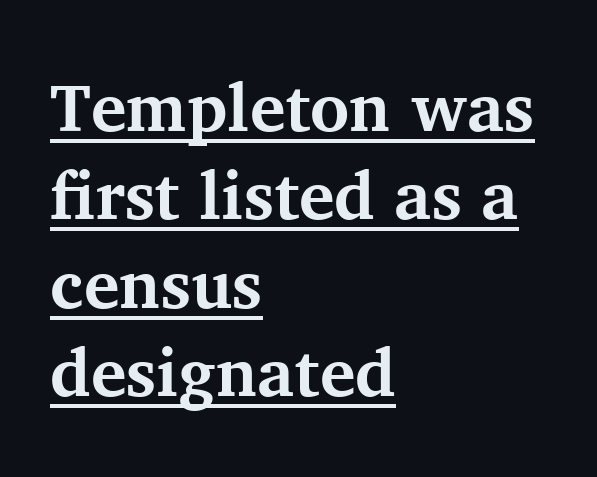
The block of text has a typical density, with ordinary space between rows. Style check: upright. Regarding serifs, this sample has them. Character widths vary here, with narrow letters taking less room than wide ones.
